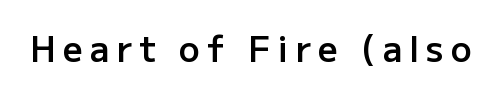
{"serif": "no", "italic": "no", "bold": "semi", "weight": "semibold", "width": "normal", "stroke_contrast": "low", "x_height": "medium", "monospaced": "no", "underline": "no", "letter_spacing": "wide", "letter_spacing_em": 0.2, "glyph_px": 35}
